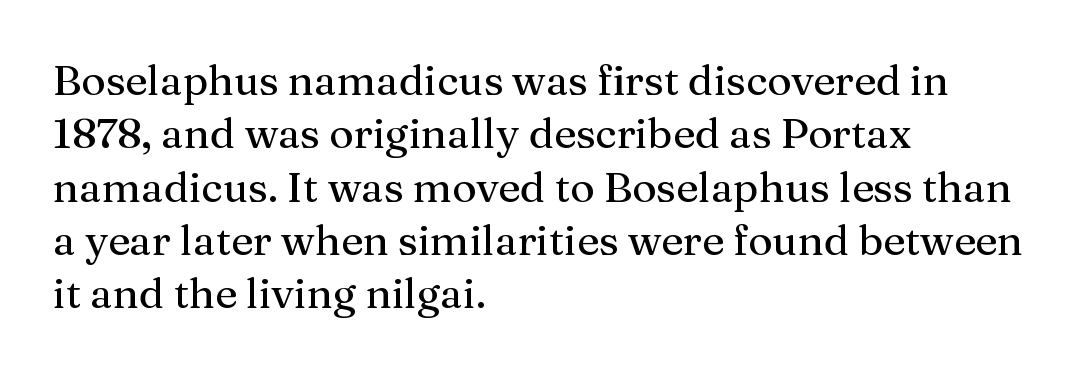
Q: Is the text italic (slanted)? A: No, it is upright.
Q: Is the typeface a serif or a sans-serif typeface? A: Serif.
Q: Is the text underlined? A: No.
Q: How is the paragraph aligned? A: Left-aligned.
Q: Is the spacing between letters normal or unusually wide? A: Normal.
Q: Is the spacing between lines tight, normal or loose? A: Normal.
Q: Width (condensed, normal, or wide)? A: Normal.
Q: Stroke contrast? A: Medium.
Q: x-height? A: Medium.
Q: Monospaced? A: No.
